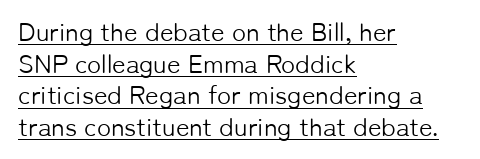
Does the lettering tilt? It doesn't — this is upright. The passage shown is underscored from start to finish. These lines are set flush left with a ragged right edge. Unbolded letterforms with no extra heft.
